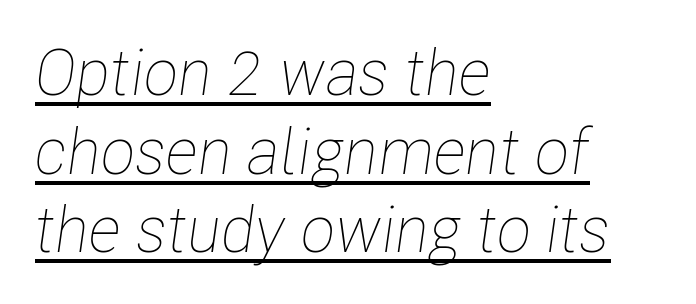
The image shows 64 px thin, condensed type, italic (leaning right); set left-aligned, line spacing 1.23x, normal letter spacing, underlined; low stroke contrast and a medium x-height.
